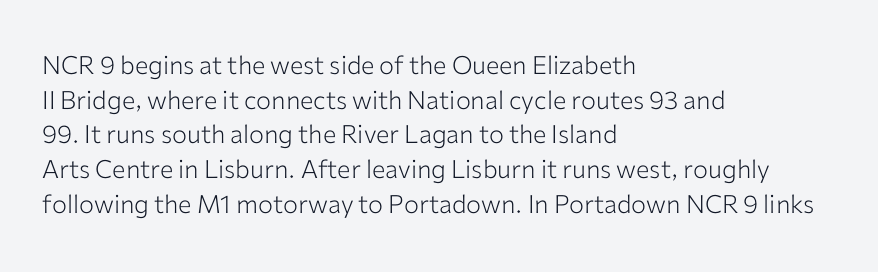
The image shows 25 px text type, upright; set left-aligned, normal line spacing (1.39x), normal letter spacing, not underlined.
